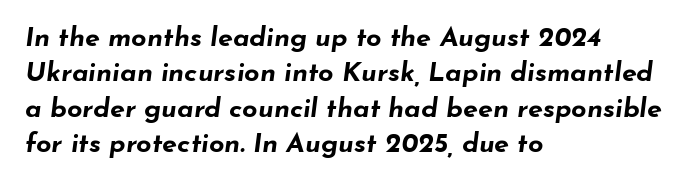
Q: Is the text bold? A: Yes.
Q: Is the text italic (slanted)? A: Yes, it leans right by about 7 degrees.
Q: Is the text underlined? A: No.
Q: How is the paragraph aligned? A: Left-aligned.
Q: Is the spacing between letters normal or unusually wide? A: Normal.
Q: Is the spacing between lines tight, normal or loose? A: Normal.
